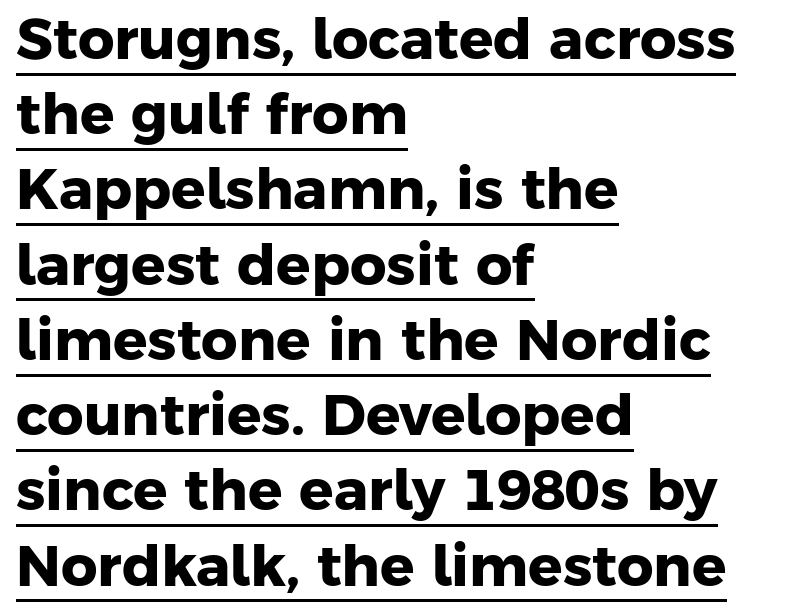
The image shows 57 px heavy sans-serif type; set left-aligned, normal line spacing (1.32x), normal letter spacing, underlined; low stroke contrast and a medium x-height.
